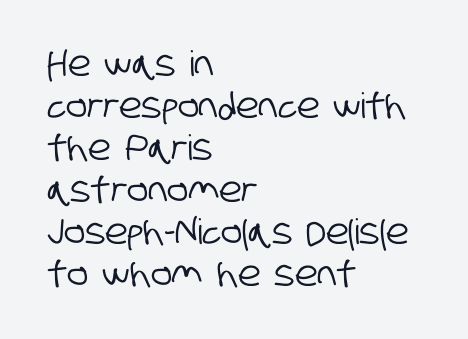
The image shows 35 px condensed sans-serif type; set left-aligned, line spacing 1.2x, normal letter spacing, not underlined; low stroke contrast and a large x-height.
